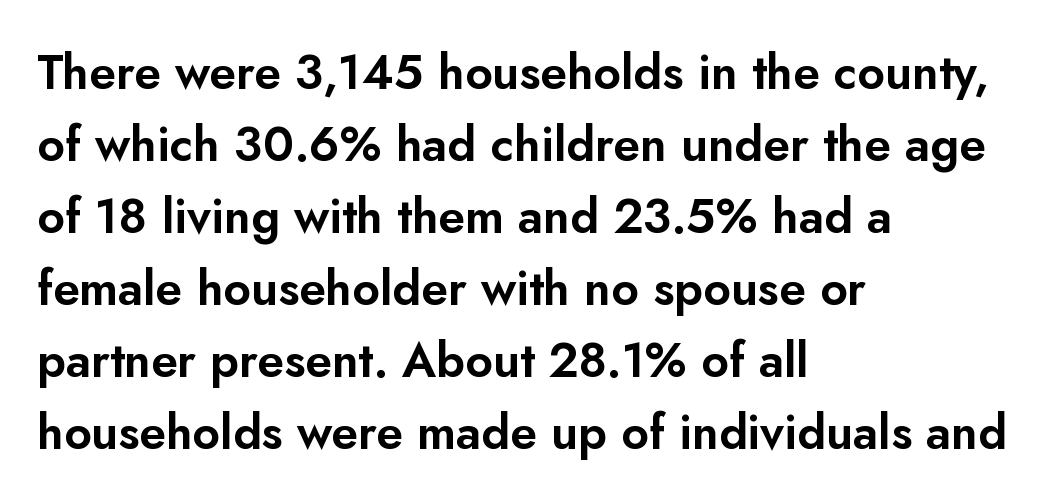
{"serif": "no", "italic": "no", "width": "normal", "stroke_contrast": "low", "x_height": "small", "monospaced": "no", "underline": "no", "align": "left", "line_spacing": "normal", "line_spacing_ratio": 1.5, "letter_spacing": "normal", "letter_spacing_em": 0.0, "glyph_px": 48}
